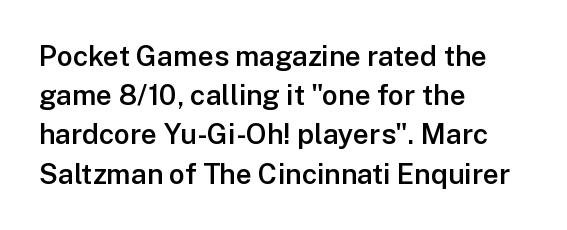
Q: Is the text bold? A: Semi-bold.
Q: Is the text italic (slanted)? A: No, it is upright.
Q: Is the typeface a serif or a sans-serif typeface? A: Sans-serif.
Q: Is the text underlined? A: No.
Q: How is the paragraph aligned? A: Left-aligned.
Q: Is the spacing between letters normal or unusually wide? A: Normal.
Q: Is the spacing between lines tight, normal or loose? A: Normal.
Q: Width (condensed, normal, or wide)? A: Normal.
Q: Stroke contrast? A: Low.
Q: x-height? A: Medium.
Q: Monospaced? A: No.
